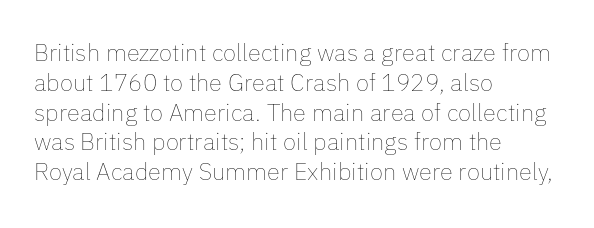
If you drew a line through each stem, it would be perfectly vertical. Tracking value appears to be zero — textbook default spacing. The rag falls on the right side of this text block. The face looks like a standard text weight, possibly lighter. The string is rendered with underlining switched off.
